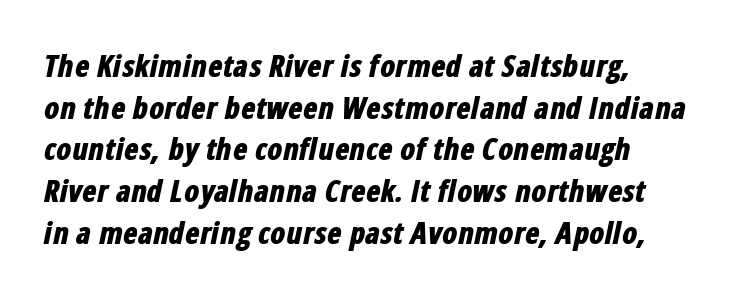
Leading matches the norm, producing a regular column. The gap between lines stays unmarked. This sample has the flowing, uneven cadence of proportional lettering. The gaps between neighbouring characters are ordinary and unremarkable.
